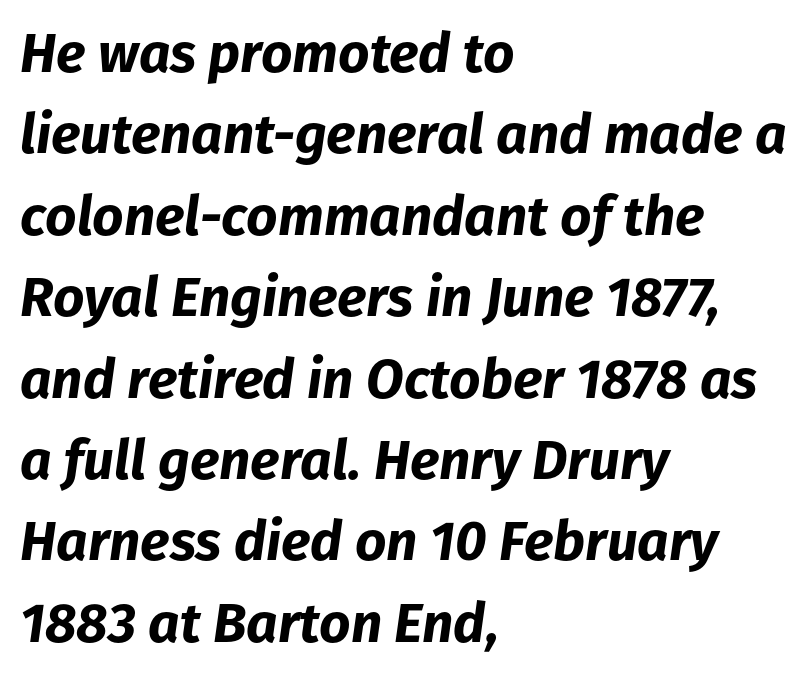
The image shows 55 px bold type, italic (leaning right); set left-aligned, normal line spacing (1.48x), normal letter spacing, not underlined; low stroke contrast and a medium x-height.
